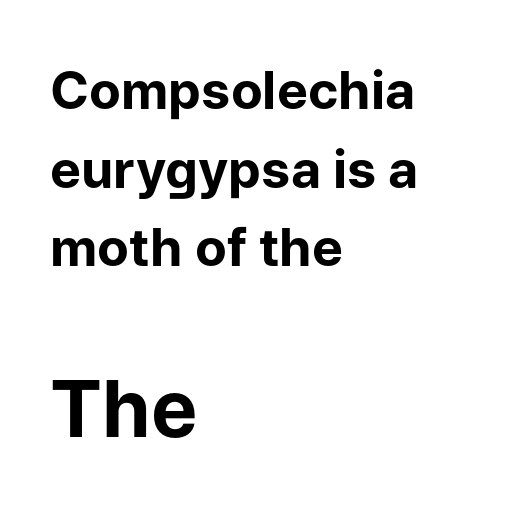
Q: Is the text bold? A: Yes.
Q: Is the text italic (slanted)? A: No, it is upright.
Q: Is the typeface a serif or a sans-serif typeface? A: Sans-serif.
Q: Is the text underlined? A: No.
Q: How is the paragraph aligned? A: Left-aligned.
Q: Is the spacing between letters normal or unusually wide? A: Normal.
Q: Is the spacing between lines tight, normal or loose? A: Normal.
Q: Which block of text is set in a larger size, the first (top) or the second (bottom)? A: The second (bottom) one.
Q: Width (condensed, normal, or wide)? A: Normal.
Q: Stroke contrast? A: Low.
Q: x-height? A: Medium.
Q: Monospaced? A: No.
